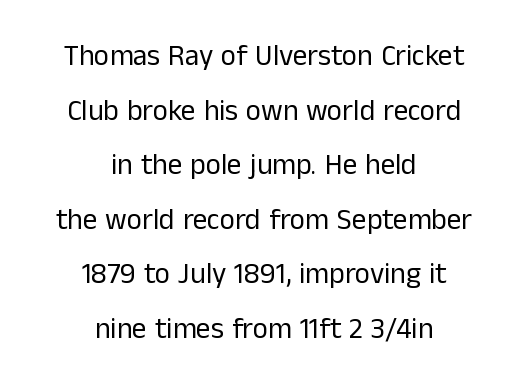
Q: Is the text bold? A: No.
Q: Is the text italic (slanted)? A: No, it is upright.
Q: Is the typeface a serif or a sans-serif typeface? A: Sans-serif.
Q: Is the text underlined? A: No.
Q: How is the paragraph aligned? A: Centered.
Q: Is the spacing between letters normal or unusually wide? A: Normal.
Q: Width (condensed, normal, or wide)? A: Normal.
Q: Stroke contrast? A: Low.
Q: x-height? A: Medium.
Q: Monospaced? A: No.
